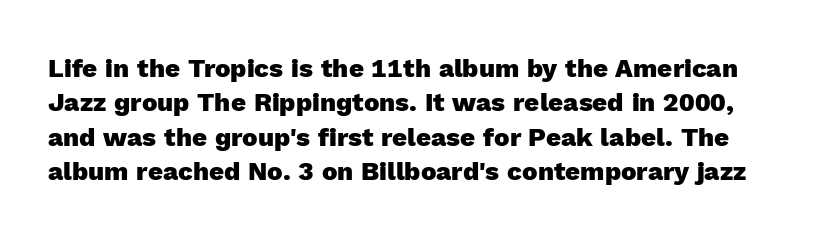
{"italic": "no", "bold": "yes", "underline": "no", "line_spacing": "normal", "line_spacing_ratio": 1.32, "letter_spacing": "normal", "letter_spacing_em": 0.0, "glyph_px": 26}
